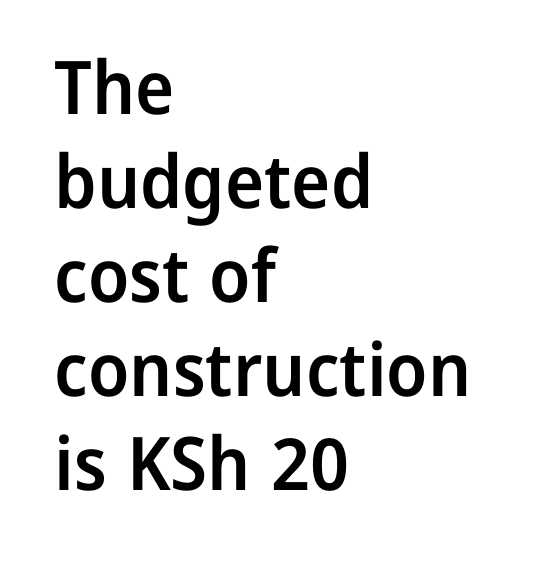
The image shows 74 px semibold sans-serif type, upright; set left-aligned, normal line spacing (1.27x), normal letter spacing, not underlined; low stroke contrast and a medium x-height.
